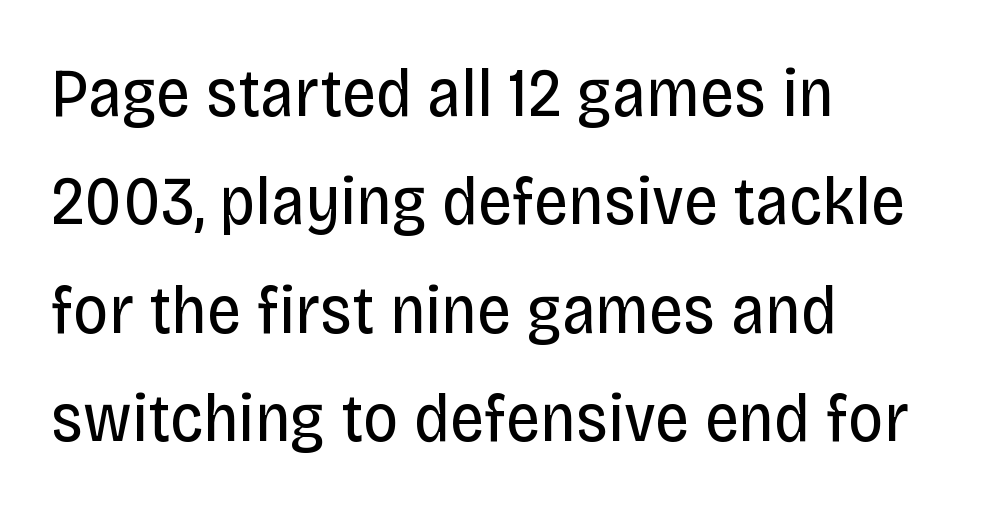
{"serif": "no", "italic": "no", "bold": "no", "weight": "regular", "width": "condensed", "stroke_contrast": "low", "x_height": "large", "monospaced": "no", "underline": "no", "align": "left", "line_spacing": "normal", "line_spacing_ratio": 1.57, "letter_spacing": "normal", "letter_spacing_em": 0.0, "glyph_px": 69}
